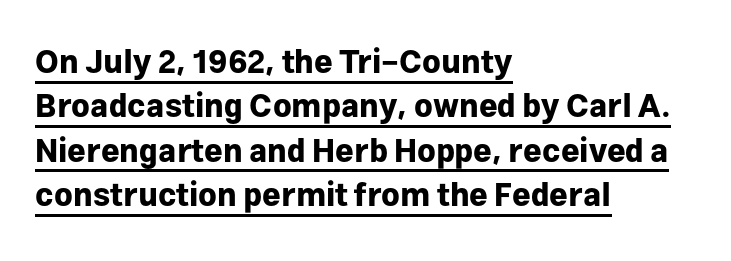
Q: Is the text bold? A: Yes.
Q: Is the text italic (slanted)? A: No, it is upright.
Q: Is the typeface a serif or a sans-serif typeface? A: Sans-serif.
Q: Is the text underlined? A: Yes.
Q: How is the paragraph aligned? A: Left-aligned.
Q: Is the spacing between letters normal or unusually wide? A: Normal.
Q: Is the spacing between lines tight, normal or loose? A: Normal.
Q: Width (condensed, normal, or wide)? A: Normal.
Q: Stroke contrast? A: Low.
Q: x-height? A: Medium.
Q: Monospaced? A: No.
